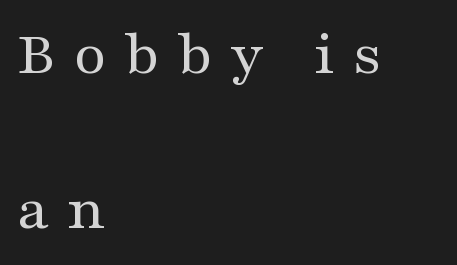
The image shows 64 px regular-weight, wide serif type, upright; set left-aligned, loose line spacing (2.42x), unusually wide letter spacing (+0.28 em), not underlined; medium stroke contrast and a medium x-height.
